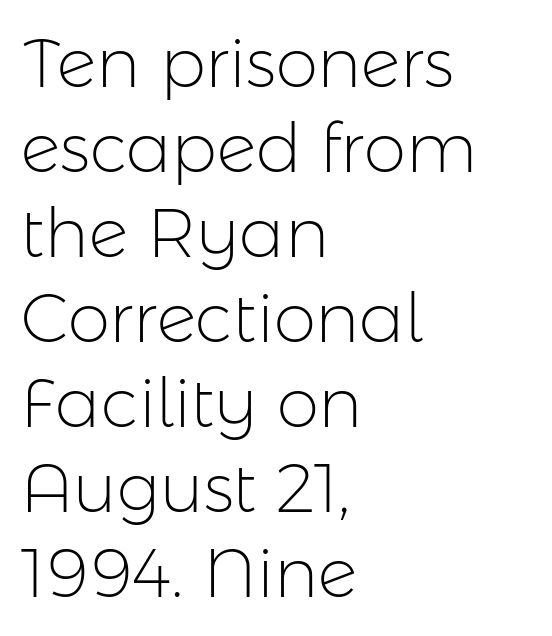
Q: Is the text bold? A: No.
Q: Is the text italic (slanted)? A: No, it is upright.
Q: Is the typeface a serif or a sans-serif typeface? A: Sans-serif.
Q: Is the text underlined? A: No.
Q: How is the paragraph aligned? A: Left-aligned.
Q: Is the spacing between letters normal or unusually wide? A: Normal.
Q: Is the spacing between lines tight, normal or loose? A: Normal.
Q: Width (condensed, normal, or wide)? A: Normal.
Q: Stroke contrast? A: Low.
Q: x-height? A: Medium.
Q: Monospaced? A: No.
